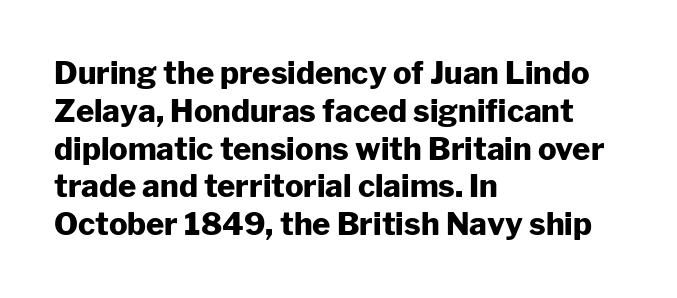
Q: Is the text bold? A: Yes.
Q: Is the text italic (slanted)? A: No, it is upright.
Q: Is the typeface a serif or a sans-serif typeface? A: Sans-serif.
Q: Is the text underlined? A: No.
Q: How is the paragraph aligned? A: Left-aligned.
Q: Is the spacing between letters normal or unusually wide? A: Normal.
Q: Width (condensed, normal, or wide)? A: Normal.
Q: Stroke contrast? A: Low.
Q: x-height? A: Medium.
Q: Monospaced? A: No.
